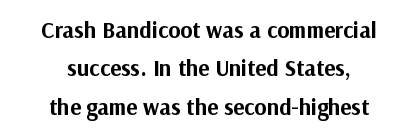
Honestly, there is no underline to notice here at all. Plenty of ink on the page — the face is bold. Short note: letters normally spaced. The lines in this sample share a center point and differ in where they start and stop. This is the regular roman posture of the typeface.
